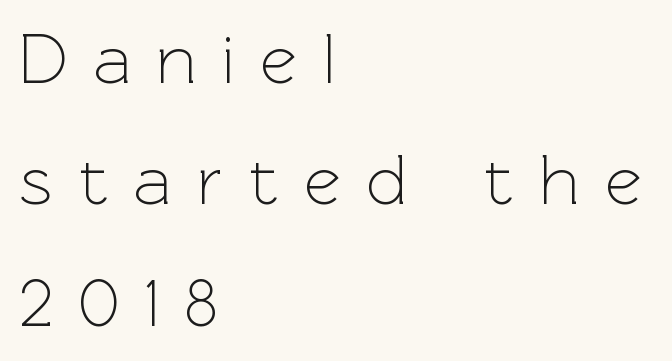
Which margin do the lines hug? The left one — the right edge is uneven. The rendering uses natural spacing where letterforms have individual widths. Stem width sits at or under what a default text font uses. Quick note: underline off. Style check: upright.
